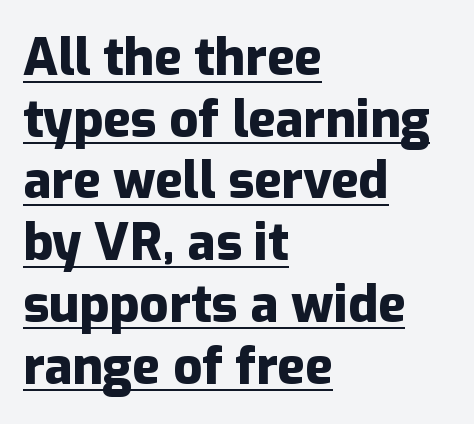
Does the type have serifs? No, each stem ends abruptly. Quick note: underline on. Proportional: the letters do not fall into vertical columns. Is the type bold? Yes — the strokes are clearly thick and heavy.
